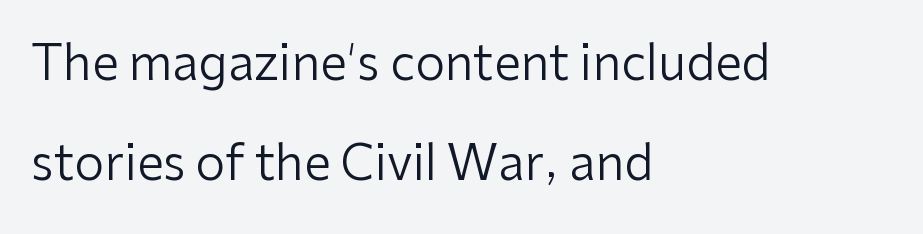
Q: Is the text bold? A: No.
Q: Is the text italic (slanted)? A: No, it is upright.
Q: Is the typeface a serif or a sans-serif typeface? A: Sans-serif.
Q: Is the text underlined? A: No.
Q: How is the paragraph aligned? A: Left-aligned.
Q: Is the spacing between letters normal or unusually wide? A: Normal.
Q: Is the spacing between lines tight, normal or loose? A: Loose.
Q: Width (condensed, normal, or wide)? A: Normal.
Q: Stroke contrast? A: Low.
Q: x-height? A: Medium.
Q: Monospaced? A: No.
